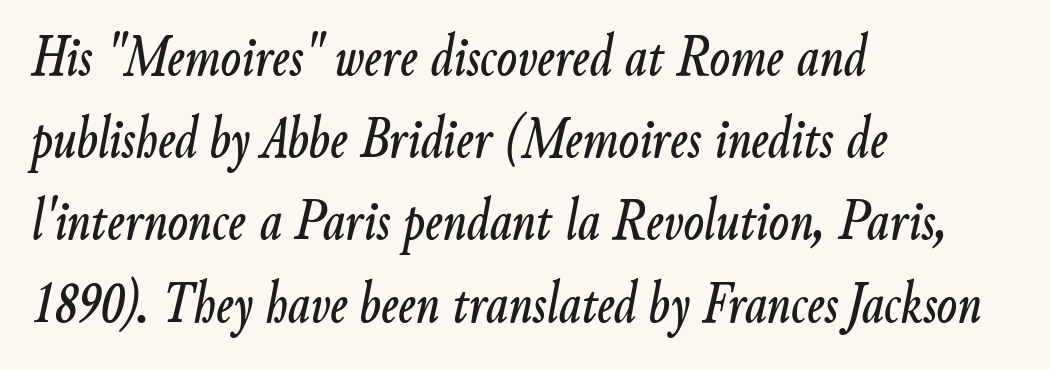
{"italic": "yes", "lean": "right", "slant_degrees": 9, "width": "condensed", "stroke_contrast": "low", "x_height": "small", "monospaced": "no", "underline": "no", "align": "left", "line_spacing": "normal", "line_spacing_ratio": 1.37, "letter_spacing": "normal", "letter_spacing_em": 0.0, "glyph_px": 60}
